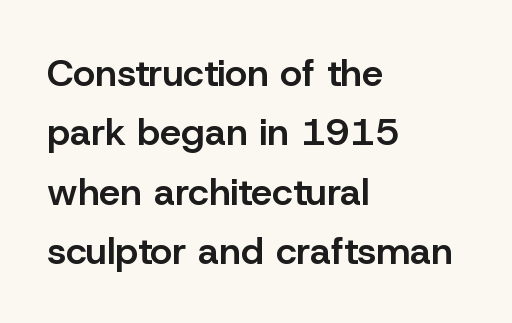
Caption: semibold face, moderately heavy strokes. Visually the block forms a straight wall on the left and a jagged coastline on the right. Notice how the stems are strictly vertical — no italics here. Look at the tracking — it's just the regular setting, nothing added. Think of a printed novel: that variable character pitch is what you see here.
